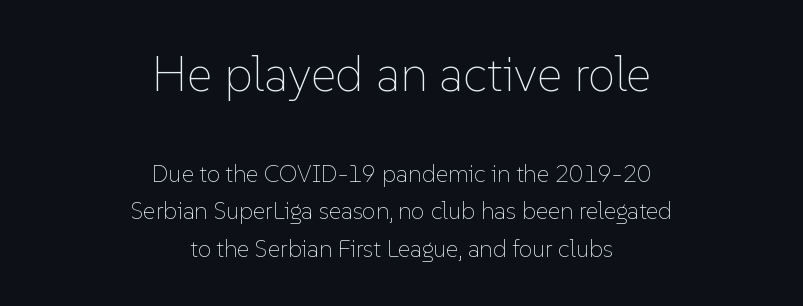
Q: Is the text bold? A: No.
Q: Is the text italic (slanted)? A: No, it is upright.
Q: Is the text underlined? A: No.
Q: How is the paragraph aligned? A: Centered.
Q: Is the spacing between letters normal or unusually wide? A: Normal.
Q: Is the spacing between lines tight, normal or loose? A: Normal.
Q: Which block of text is set in a larger size, the first (top) or the second (bottom)? A: The first (top) one.
Q: Width (condensed, normal, or wide)? A: Normal.
Q: Stroke contrast? A: Low.
Q: x-height? A: Medium.
Q: Monospaced? A: No.
